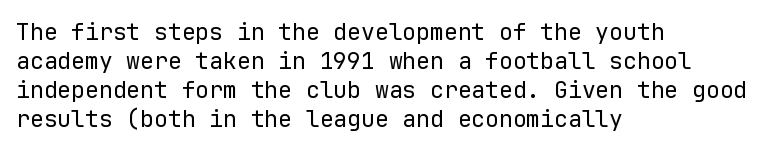
A typesetter would call this zero additional tracking. If you drew a line through each stem, it would be perfectly vertical. This block has exactly the height ordinary leading produces. Teacher's note: observe the even left margin — that is flush-left alignment. The area under the type is left untouched. This is not heavy type; no bold has been used.
